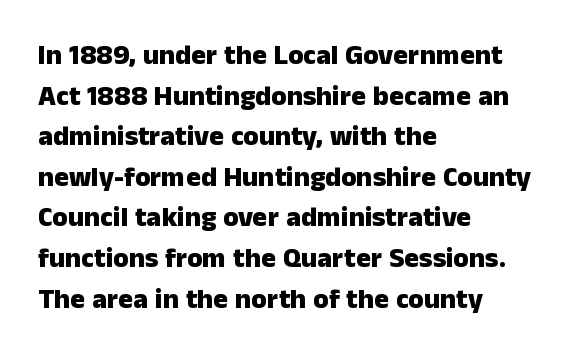
The image shows 28 px heavy sans-serif type, upright; set left-aligned, normal line spacing (1.45x), normal letter spacing, not underlined; low stroke contrast and a medium x-height.
